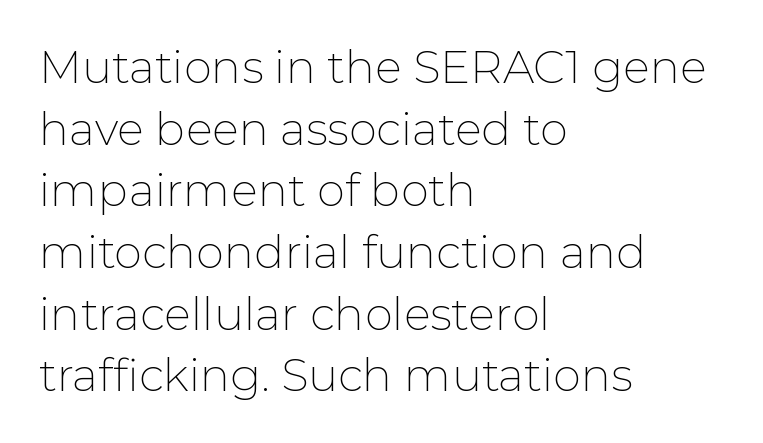
Q: Is the text bold? A: No.
Q: Is the text italic (slanted)? A: No, it is upright.
Q: Is the typeface a serif or a sans-serif typeface? A: Sans-serif.
Q: Is the text underlined? A: No.
Q: How is the paragraph aligned? A: Left-aligned.
Q: Is the spacing between letters normal or unusually wide? A: Normal.
Q: Is the spacing between lines tight, normal or loose? A: Normal.
Q: Width (condensed, normal, or wide)? A: Normal.
Q: Stroke contrast? A: Low.
Q: x-height? A: Medium.
Q: Monospaced? A: No.
